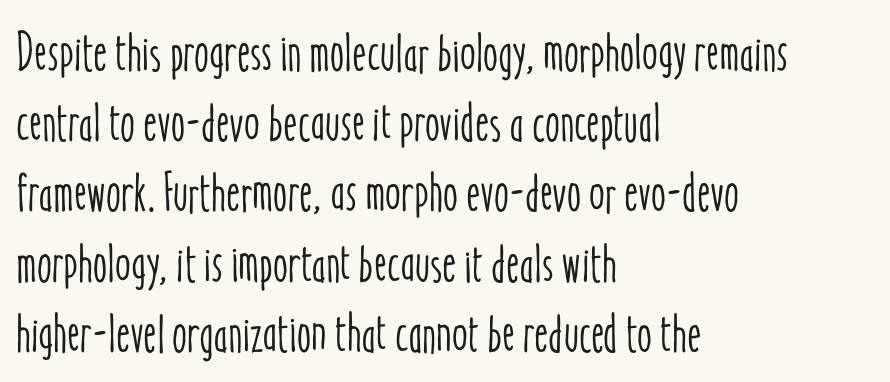
{"italic": "no", "width": "condensed", "stroke_contrast": "low", "x_height": "medium", "monospaced": "no", "underline": "no", "align": "left", "line_spacing": "normal", "line_spacing_ratio": 1.3, "letter_spacing": "normal", "letter_spacing_em": 0.0, "glyph_px": 54}
